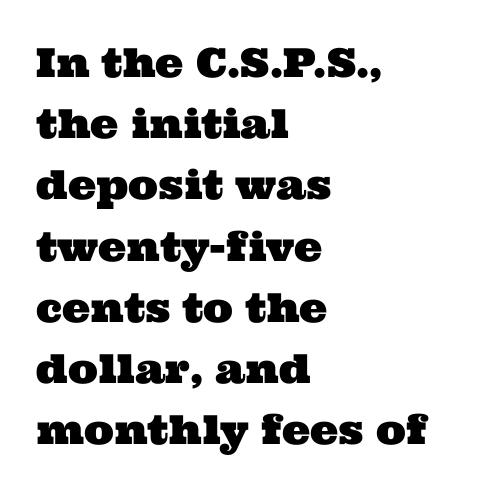
Do the characters align in a grid? No, the font is proportional. The leading is moderate, giving the passage an even texture. In terms of letterform style, serifs are clearly present. A classic flush-left, rag-right setting is used for this passage. The letters sit at their default tracking, neither squeezed nor spread. The gap between lines stays unmarked.
